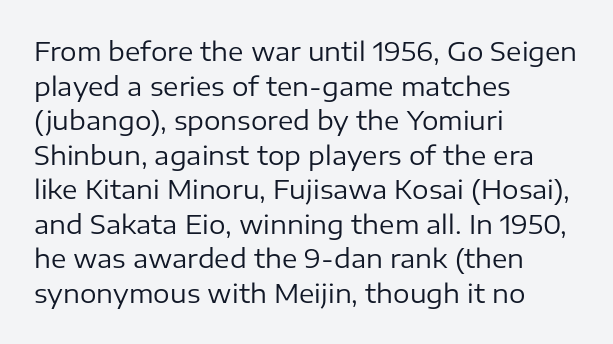
The image shows 26 px text type, upright; set left-aligned, normal line spacing (1.33x), normal letter spacing, not underlined.
